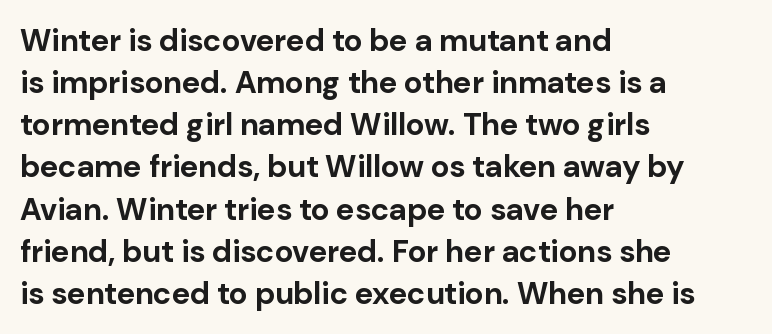
{"serif": "no", "italic": "no", "bold": "yes", "weight": "bold", "width": "normal", "stroke_contrast": "low", "x_height": "medium", "monospaced": "no", "underline": "no", "align": "left", "line_spacing": "normal", "line_spacing_ratio": 1.36, "letter_spacing": "normal", "letter_spacing_em": 0.0, "glyph_px": 31}
